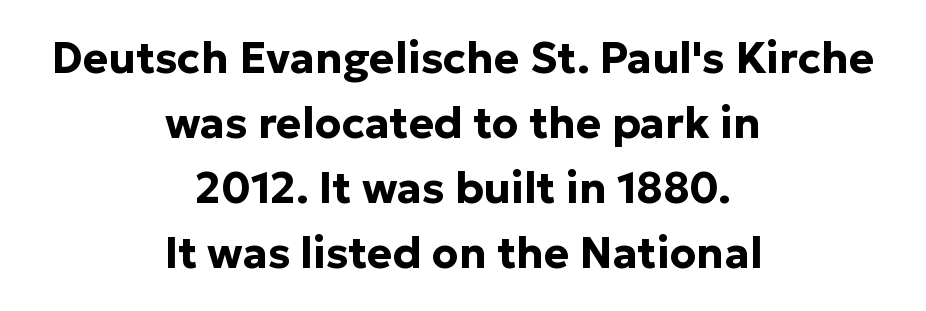
Heavy-handed strokes throughout: this text is bold. Default kerning and tracking; the words read as compact shapes. Horizontal bands of white between lines are of average thickness. What kind of face is this? One without serifs — a sans. The letters stand upright; this is a roman face.
